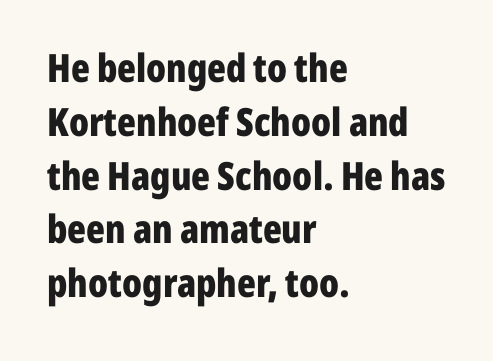
Descenders are the only things crossing below the line. The lettering stays uniformly vertical, giving the passage a roman look. The passage shown is typed in a proportional face where columns would drift. The lines are quadded left.
